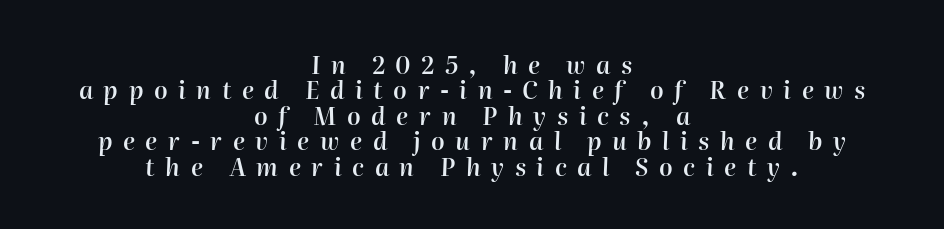
Q: Is the text bold? A: Semi-bold.
Q: Is the text italic (slanted)? A: Yes, it leans right by about 2 degrees.
Q: Is the text underlined? A: No.
Q: How is the paragraph aligned? A: Centered.
Q: Is the spacing between letters normal or unusually wide? A: Unusually wide.
Q: Is the spacing between lines tight, normal or loose? A: Tight.
